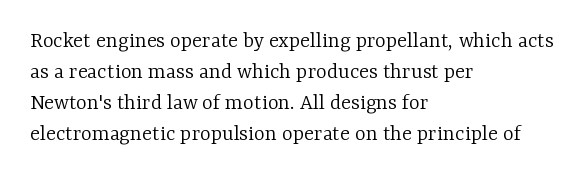
{"italic": "no", "bold": "no", "underline": "no", "align": "left", "line_spacing": "normal", "line_spacing_ratio": 1.35, "letter_spacing": "normal", "letter_spacing_em": 0.0, "glyph_px": 23}
